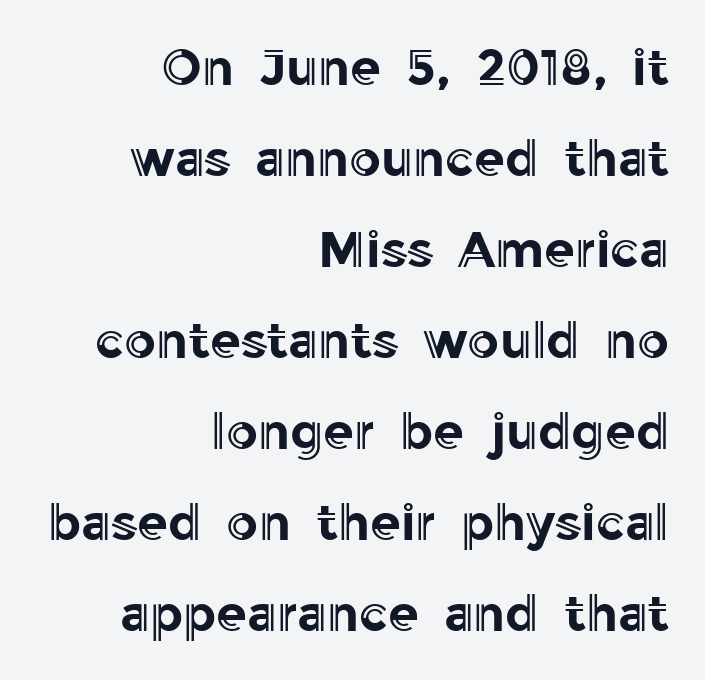
{"italic": "no", "width": "normal", "x_height": "medium", "monospaced": "no", "underline": "no", "align": "right", "line_spacing_ratio": 1.82, "letter_spacing": "normal", "letter_spacing_em": 0.0, "glyph_px": 50}
